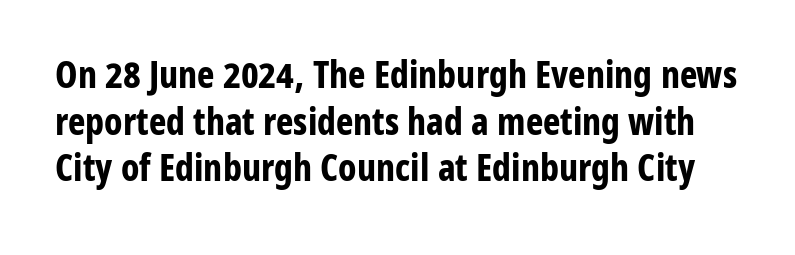
The letters carry no serifs — their stems end cleanly without finishing strokes. The block of text has a typical density, with ordinary space between rows. Each letter keeps its own natural width here, so spacing adapts to shape. The passage shown is not underscored anywhere. Strokes here are thick enough to call this a true bold. Here the glyphs are tracked normally, forming tight word shapes.
